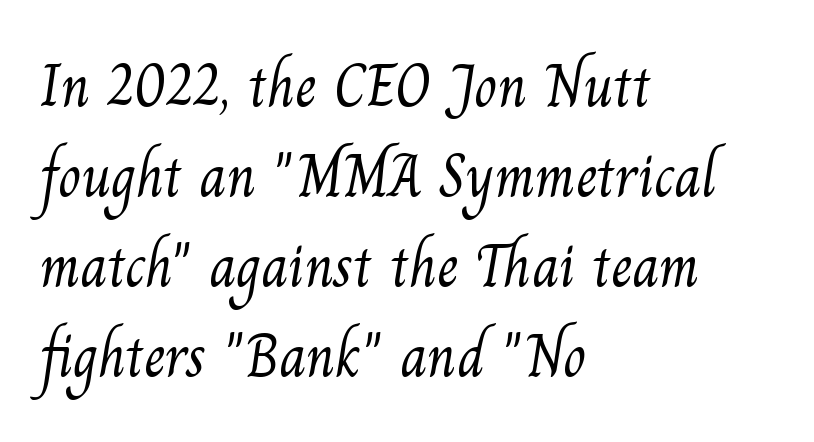
{"serif": "yes", "bold": "no", "weight": "light", "width": "normal", "stroke_contrast": "medium", "x_height": "small", "monospaced": "no", "underline": "no", "align": "left", "line_spacing": "normal", "line_spacing_ratio": 1.5, "letter_spacing": "normal", "letter_spacing_em": 0.0, "glyph_px": 60}
